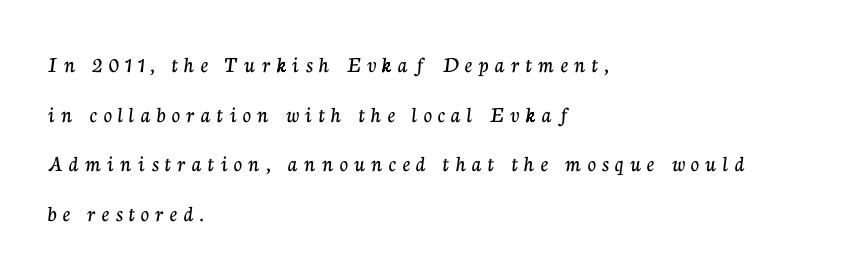
Decoration check: the copy has no underline. The passage is arranged the way most books set body copy — flush left. The vertical gap from one line to the next is large. A typesetter would call this heavily tracked-out type.
